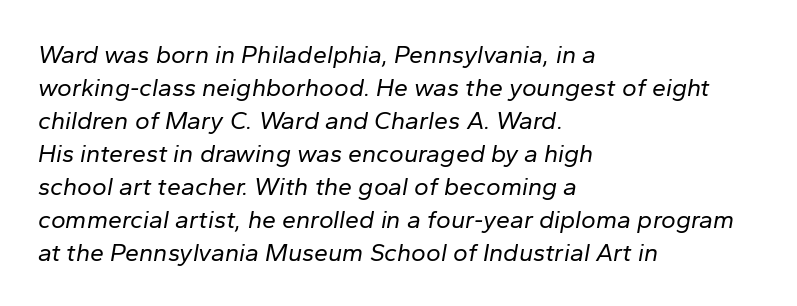
The letterforms sit shoulder to shoulder at normal distance. The specimen reads as italic at a glance. Is this a heavy cut? Hardly; it is regular or lighter. No word sits above an underline. Whoever set this chose a conventional vertical rhythm.
